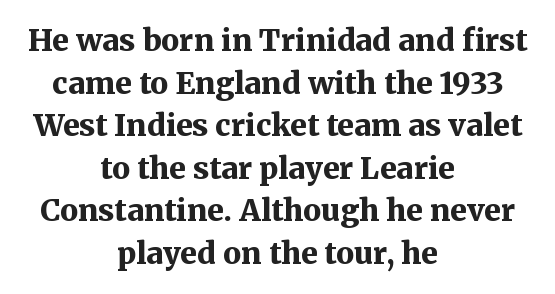
What's the leading like? Ordinary, nothing unusual. The space beneath each line is pristine and unruled. Inter-character spacing is left at the font's built-in metrics. On the weight axis this lands at bold, roughly 700.
